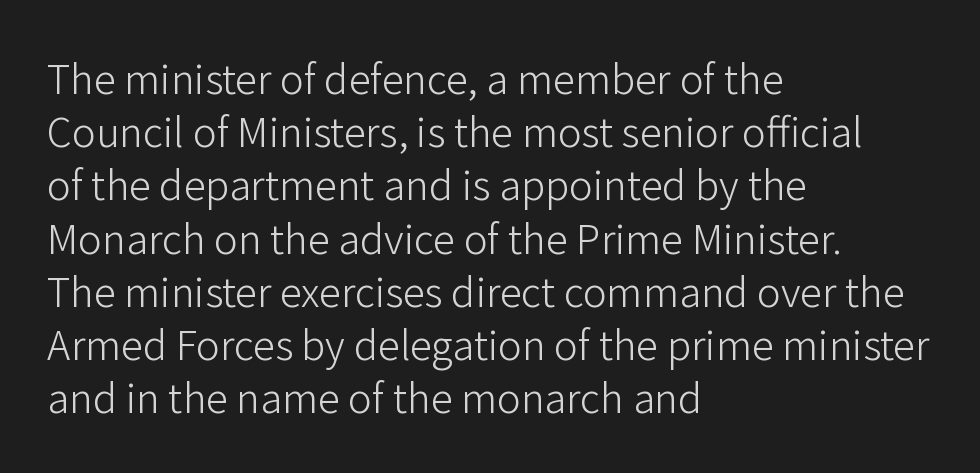
The image shows 40 px light sans-serif type, upright; set left-aligned, normal line spacing (1.33x), normal letter spacing, not underlined; low stroke contrast and a medium x-height.
